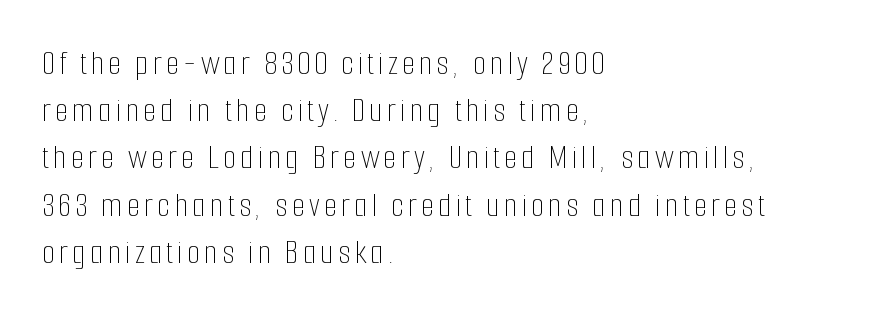
Q: Is the text bold? A: No.
Q: Is the text italic (slanted)? A: No, it is upright.
Q: Is the text underlined? A: No.
Q: How is the paragraph aligned? A: Left-aligned.
Q: Is the spacing between lines tight, normal or loose? A: Normal.
Q: Width (condensed, normal, or wide)? A: Condensed.
Q: Stroke contrast? A: Low.
Q: x-height? A: Medium.
Q: Monospaced? A: No.
